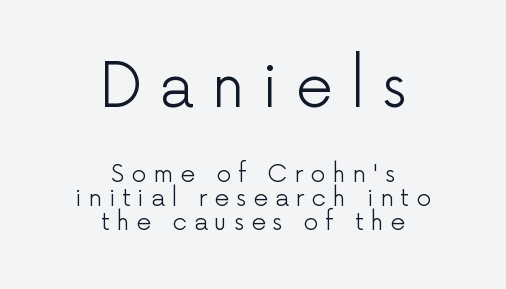
Q: Is the text bold? A: No.
Q: Is the text italic (slanted)? A: No, it is upright.
Q: Is the typeface a serif or a sans-serif typeface? A: Sans-serif.
Q: Is the text underlined? A: No.
Q: How is the paragraph aligned? A: Centered.
Q: Is the spacing between letters normal or unusually wide? A: Unusually wide.
Q: Is the spacing between lines tight, normal or loose? A: Tight.
Q: Which block of text is set in a larger size, the first (top) or the second (bottom)? A: The first (top) one.
Q: Width (condensed, normal, or wide)? A: Normal.
Q: Stroke contrast? A: Low.
Q: x-height? A: Medium.
Q: Monospaced? A: No.
